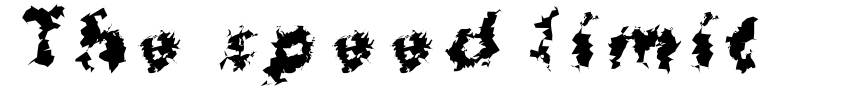
Q: Is the text bold? A: Yes.
Q: Is the text italic (slanted)? A: Yes.
Q: Is the typeface a serif or a sans-serif typeface? A: Sans-serif.
Q: Is the text underlined? A: No.
Q: Is the spacing between letters normal or unusually wide? A: Unusually wide.
Q: Width (condensed, normal, or wide)? A: Normal.
Q: Stroke contrast? A: Medium.
Q: x-height? A: Medium.
Q: Monospaced? A: No.
